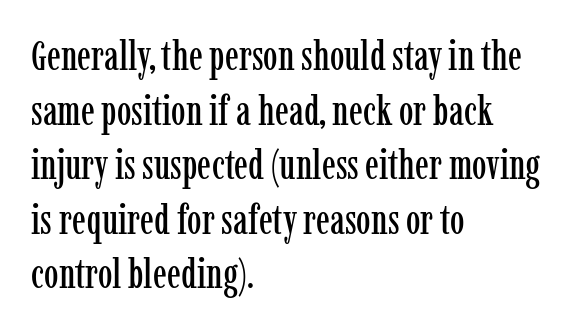
{"serif": "yes", "italic": "no", "width": "condensed", "stroke_contrast": "low", "x_height": "medium", "monospaced": "no", "underline": "no", "align": "left", "line_spacing": "normal", "line_spacing_ratio": 1.33, "letter_spacing": "normal", "letter_spacing_em": 0.0, "glyph_px": 41}
